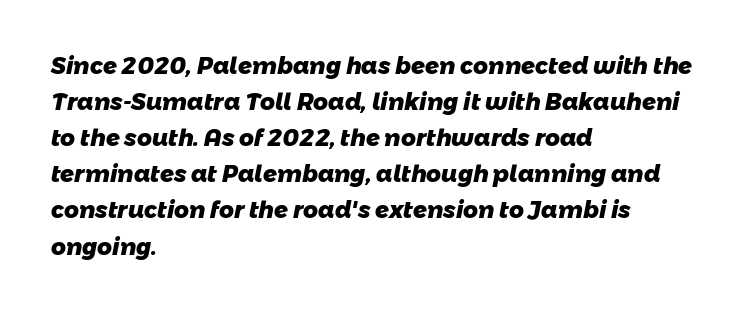
{"bold": "yes", "underline": "no", "align": "left", "line_spacing": "normal", "line_spacing_ratio": 1.57, "letter_spacing": "normal", "letter_spacing_em": 0.0, "glyph_px": 23}
